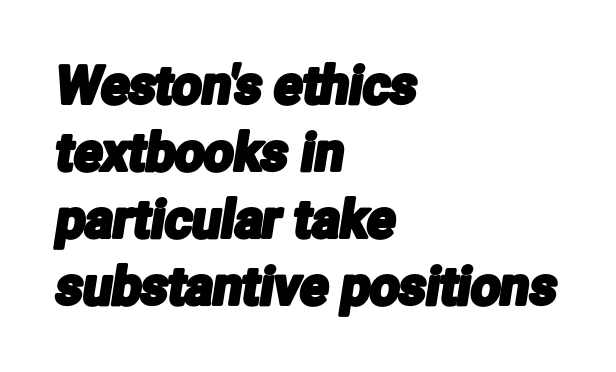
Leftover space on each line is placed entirely after the last word. Honestly, there is no underline to notice here at all. These lines are rendered in a variable-pitch font. A typesetter would call this zero additional tracking. Successive baselines arrive at the customary interval.
